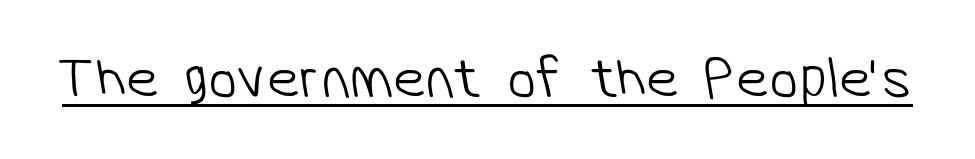
Q: Is the text bold? A: No.
Q: Is the typeface a serif or a sans-serif typeface? A: Sans-serif.
Q: Is the text underlined? A: Yes.
Q: Is the spacing between letters normal or unusually wide? A: Normal.
Q: Width (condensed, normal, or wide)? A: Normal.
Q: Stroke contrast? A: Low.
Q: x-height? A: Medium.
Q: Monospaced? A: No.
